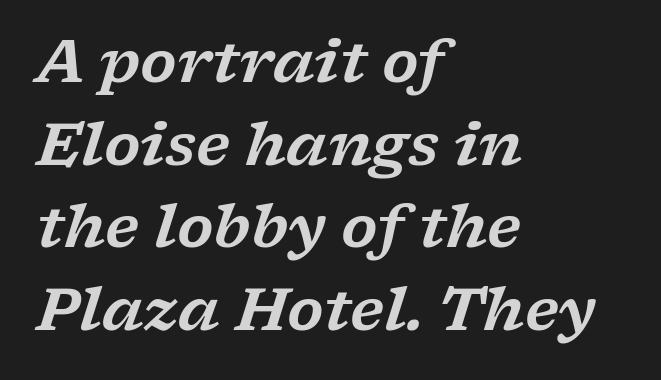
Q: Is the text italic (slanted)? A: Yes, it leans right by about 17 degrees.
Q: Is the typeface a serif or a sans-serif typeface? A: Serif.
Q: Is the text underlined? A: No.
Q: How is the paragraph aligned? A: Left-aligned.
Q: Is the spacing between letters normal or unusually wide? A: Normal.
Q: Is the spacing between lines tight, normal or loose? A: Normal.
Q: Width (condensed, normal, or wide)? A: Wide.
Q: Stroke contrast? A: Low.
Q: x-height? A: Medium.
Q: Monospaced? A: No.
